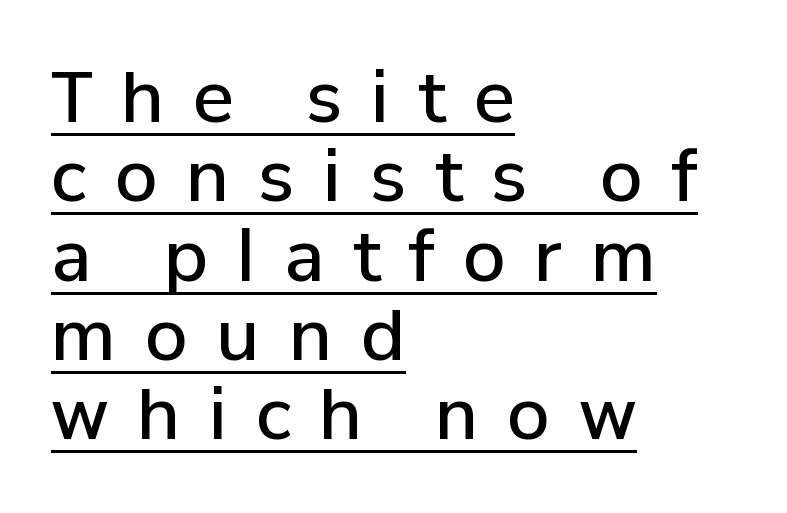
The text was rendered using a sans face with plain stroke endings. Posture: upright roman. The leading is snug, giving the passage a crowded texture. In terms of weight, the rendering is demibold, just under bold. This sample has the flowing, uneven cadence of proportional lettering.
